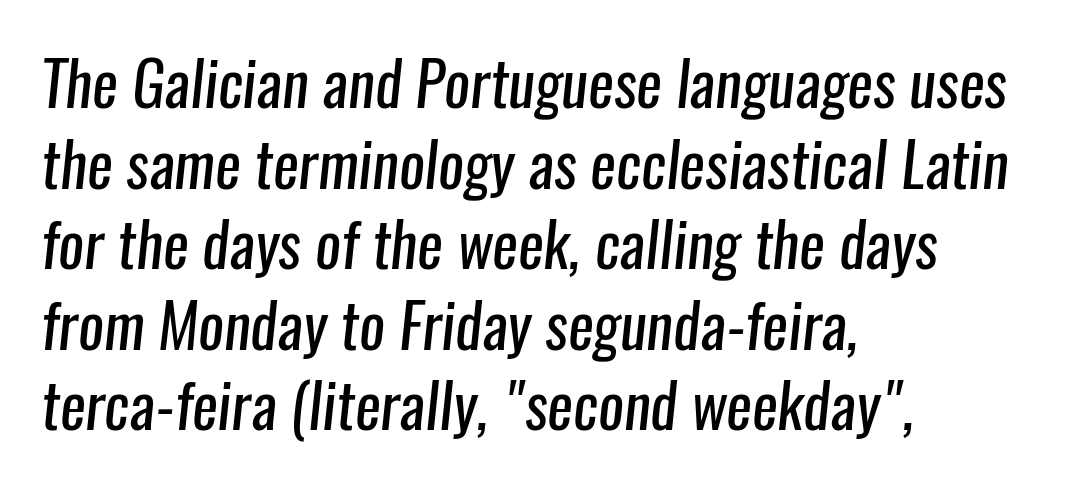
{"serif": "no", "bold": "no", "weight": "regular", "width": "condensed", "stroke_contrast": "low", "x_height": "medium", "monospaced": "no", "underline": "no", "align": "left", "line_spacing": "normal", "line_spacing_ratio": 1.32, "letter_spacing": "normal", "letter_spacing_em": 0.0, "glyph_px": 61}
